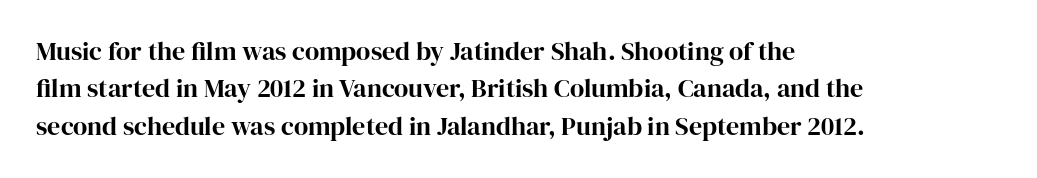
A typesetter would call this zero additional tracking. The string is rendered with underlining switched off. Reading down the block, your eye returns to a fixed left position each line. The lines sit at an ordinary, default distance from one another.
